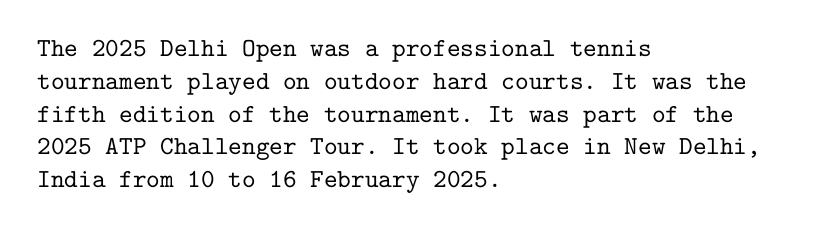
{"italic": "no", "underline": "no", "align": "left", "line_spacing": "normal", "line_spacing_ratio": 1.26, "letter_spacing": "normal", "letter_spacing_em": 0.0, "glyph_px": 26}
